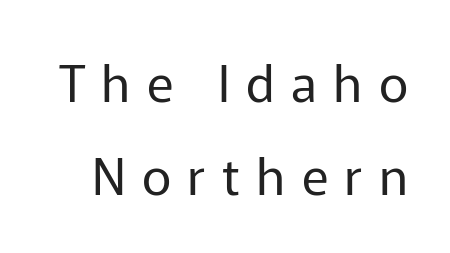
Notice how the stems are strictly vertical — no italics here. Unbolded letterforms with no extra heft. This is sans-serif lettering, the kind often seen on screens and signage. Rule under the text: the space is simply empty. A typesetter would call this proportional, since set widths differ per character.
